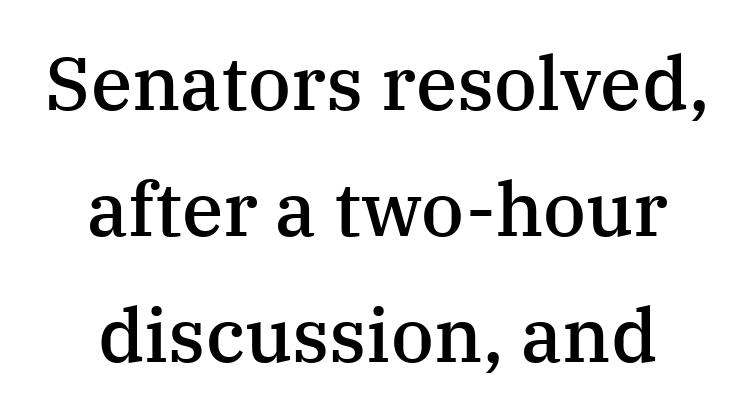
{"serif": "yes", "italic": "no", "bold": "semi", "weight": "semibold", "width": "normal", "stroke_contrast": "medium", "x_height": "medium", "monospaced": "no", "underline": "no", "align": "center", "line_spacing": "normal", "line_spacing_ratio": 1.68, "letter_spacing": "normal", "letter_spacing_em": 0.0, "glyph_px": 75}
